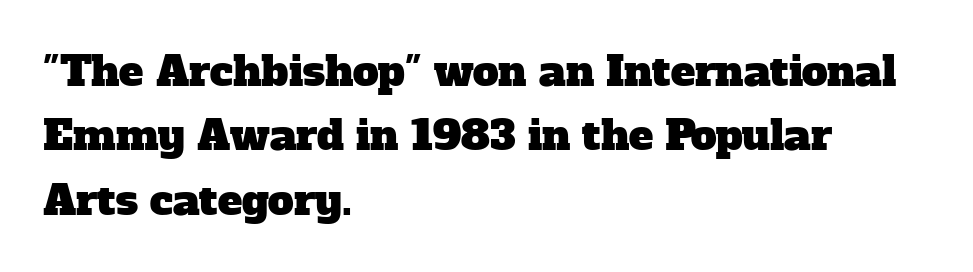
These lines are rendered in a variable-pitch font. Vertical spacing — default. The glyphs are unaccompanied by any horizontal stroke below them. You can tell from the footed stems that serif type was used.
